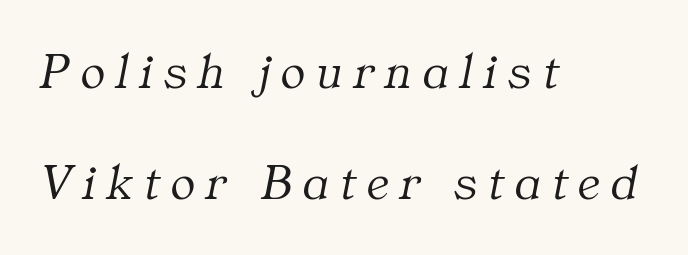
{"serif": "yes", "italic": "yes", "lean": "right", "slant_degrees": 11, "bold": "no", "weight": "light", "width": "normal", "stroke_contrast": "medium", "x_height": "medium", "monospaced": "no", "underline": "no", "align": "left", "line_spacing": "loose", "line_spacing_ratio": 2.18, "letter_spacing": "wide", "letter_spacing_em": 0.22, "glyph_px": 51}
